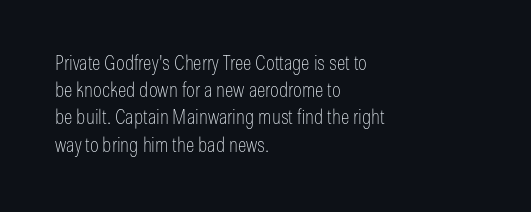
{"italic": "no", "bold": "no", "underline": "no", "align": "left", "line_spacing": "normal", "line_spacing_ratio": 1.36, "letter_spacing": "normal", "letter_spacing_em": 0.0, "glyph_px": 20}
